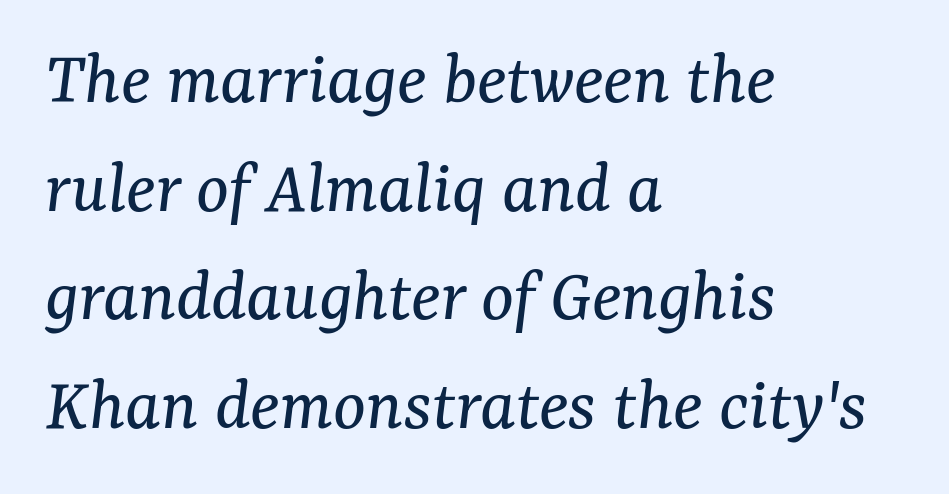
Q: Is the text bold? A: No.
Q: Is the text italic (slanted)? A: Yes, it leans right by about 7 degrees.
Q: Is the typeface a serif or a sans-serif typeface? A: Serif.
Q: Is the text underlined? A: No.
Q: How is the paragraph aligned? A: Left-aligned.
Q: Is the spacing between letters normal or unusually wide? A: Normal.
Q: Is the spacing between lines tight, normal or loose? A: Normal.
Q: Width (condensed, normal, or wide)? A: Normal.
Q: Stroke contrast? A: Medium.
Q: x-height? A: Medium.
Q: Monospaced? A: No.
